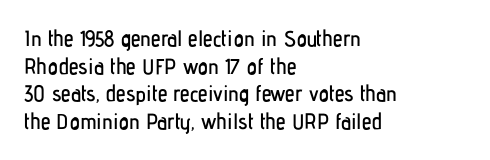
Q: Is the text italic (slanted)? A: No, it is upright.
Q: Is the text underlined? A: No.
Q: How is the paragraph aligned? A: Left-aligned.
Q: Is the spacing between letters normal or unusually wide? A: Normal.
Q: Is the spacing between lines tight, normal or loose? A: Normal.
